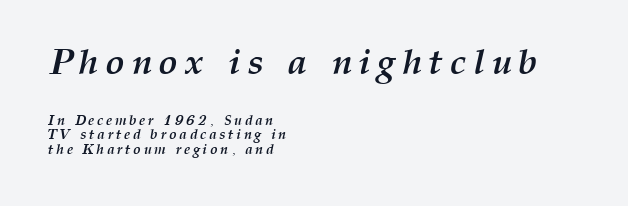
Interline gaps are noticeably narrow in this sample. Varying glyph widths throughout — classic text-font behaviour. The strip under each line holds only bare page. Tall strokes in this sample are angled rather than plumb. The paragraph has a hard left edge and a soft right edge. Between these two stacked blocks, the higher one wins on size.
